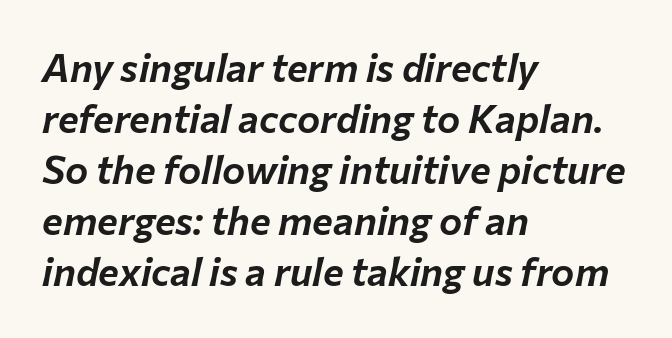
Q: Is the text italic (slanted)? A: Yes, it leans right by about 12 degrees.
Q: Is the text underlined? A: No.
Q: How is the paragraph aligned? A: Left-aligned.
Q: Is the spacing between letters normal or unusually wide? A: Normal.
Q: Is the spacing between lines tight, normal or loose? A: Normal.
Q: Width (condensed, normal, or wide)? A: Normal.
Q: Stroke contrast? A: Low.
Q: x-height? A: Medium.
Q: Monospaced? A: No.
